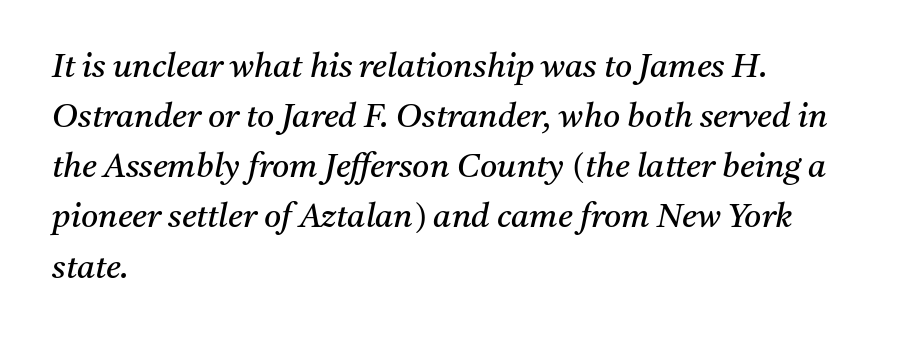
The type is set solid horizontally, with unmodified tracking. The lines in this sample share a left origin and differ only in where they stop. The characters display serif detailing at their extremities. Weight: in the light-to-regular range. The passage shown is typed in a proportional face where columns would drift.
